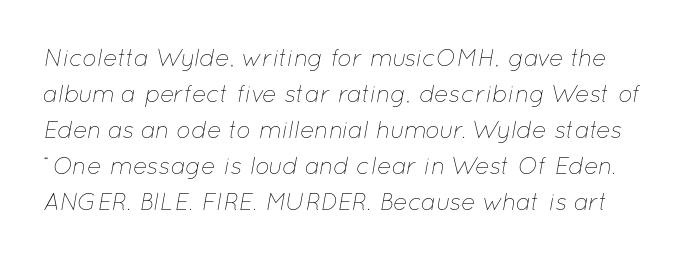
{"italic": "yes", "lean": "right", "slant_degrees": 12, "bold": "no", "underline": "no", "line_spacing": "normal", "line_spacing_ratio": 1.5, "letter_spacing": "normal", "letter_spacing_em": 0.0, "glyph_px": 24}
